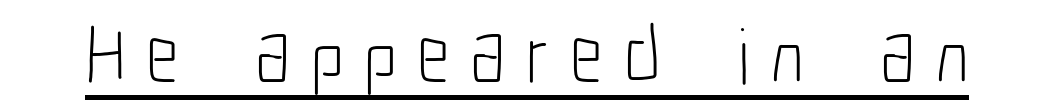
The image shows 79 px light, condensed sans-serif type, upright; set unusually wide letter spacing (+0.26 em), underlined; low stroke contrast and a medium x-height.
